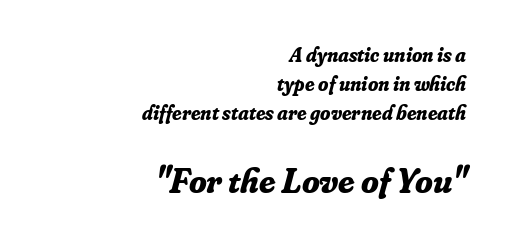
Decoration check: the copy has no underline. Honestly, the row spacing looks completely unremarkable. Regarding serifs, this sample has them. Character widths vary here, with narrow letters taking less room than wide ones. The typesetting leans heavy: a genuine bold.
